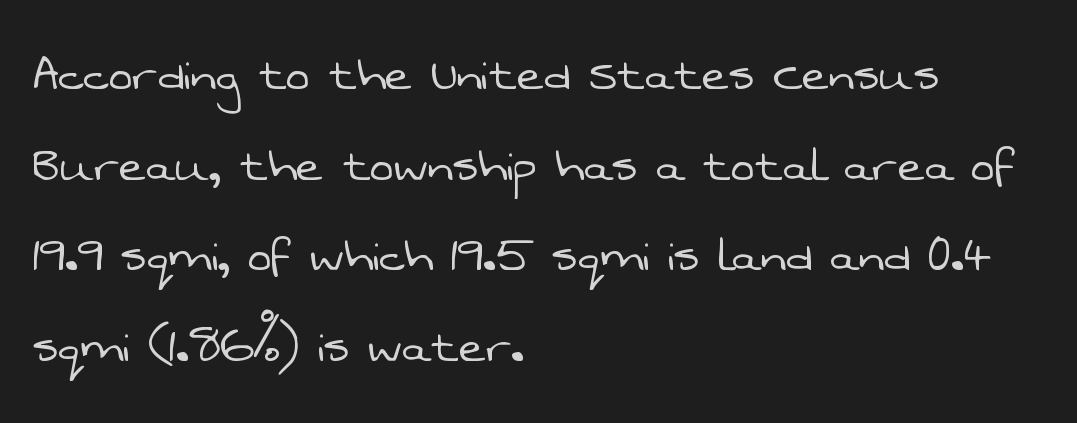
The image shows 57 px light sans-serif type; set left-aligned, normal line spacing (1.59x), normal letter spacing, not underlined; low stroke contrast and a medium x-height.
